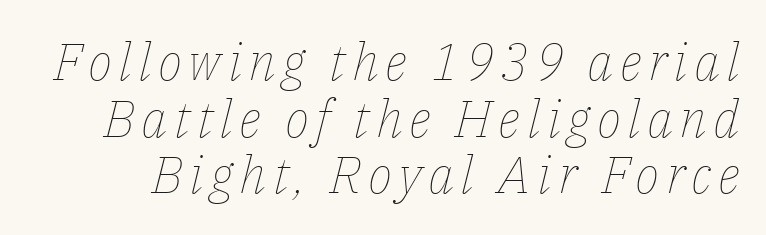
The image shows 52 px thin type, italic (leaning right); set tight line spacing (1.09x), not underlined; low stroke contrast and a medium x-height.
